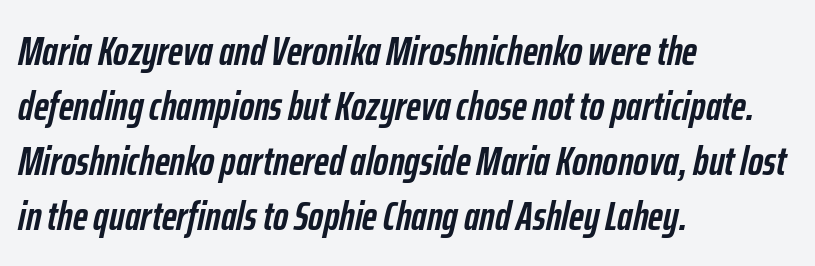
{"italic": "yes", "lean": "right", "slant_degrees": 12, "bold": "yes", "weight": "semibold", "width": "condensed", "stroke_contrast": "low", "x_height": "medium", "monospaced": "no", "underline": "no", "align": "left", "line_spacing": "normal", "line_spacing_ratio": 1.34, "letter_spacing": "normal", "letter_spacing_em": 0.0, "glyph_px": 41}
